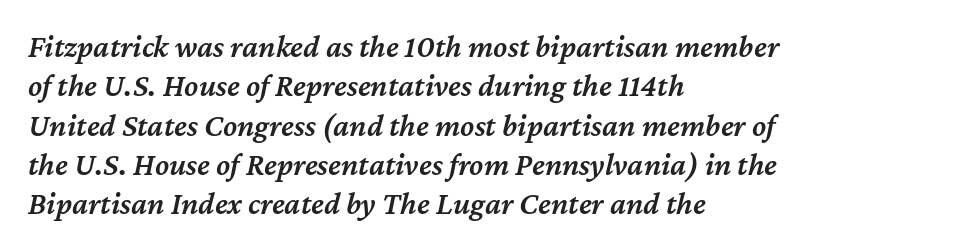
Q: Is the text bold? A: Semi-bold.
Q: Is the text italic (slanted)? A: Yes, it leans right by about 12 degrees.
Q: Is the text underlined? A: No.
Q: How is the paragraph aligned? A: Left-aligned.
Q: Is the spacing between letters normal or unusually wide? A: Normal.
Q: Width (condensed, normal, or wide)? A: Normal.
Q: Stroke contrast? A: Medium.
Q: x-height? A: Medium.
Q: Monospaced? A: No.
